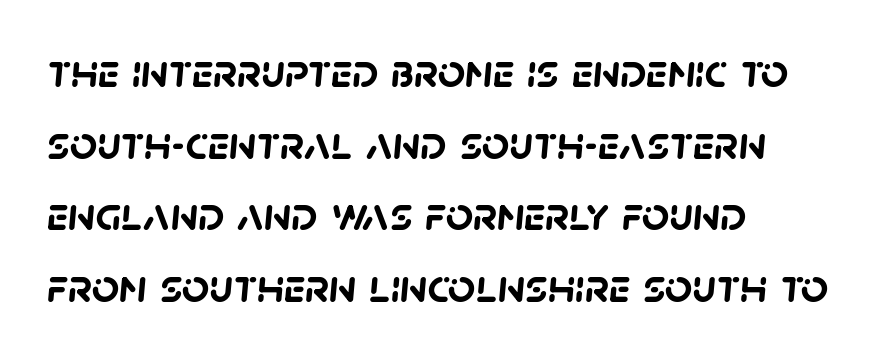
The image shows 48 px semibold sans-serif type; set left-aligned, normal line spacing (1.49x), normal letter spacing, not underlined; low stroke contrast and a large x-height.
